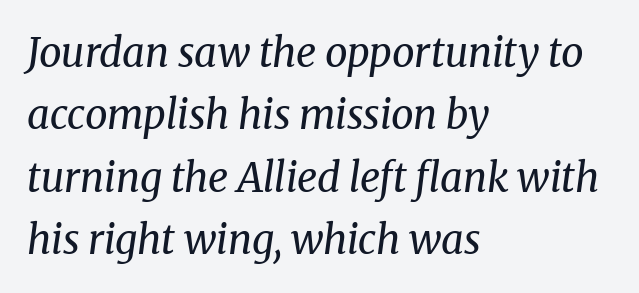
Q: Is the text bold? A: No.
Q: Is the text italic (slanted)? A: Yes, it leans right by about 8 degrees.
Q: Is the typeface a serif or a sans-serif typeface? A: Serif.
Q: Is the text underlined? A: No.
Q: How is the paragraph aligned? A: Left-aligned.
Q: Is the spacing between letters normal or unusually wide? A: Normal.
Q: Is the spacing between lines tight, normal or loose? A: Normal.
Q: Width (condensed, normal, or wide)? A: Normal.
Q: Stroke contrast? A: Medium.
Q: x-height? A: Medium.
Q: Monospaced? A: No.
